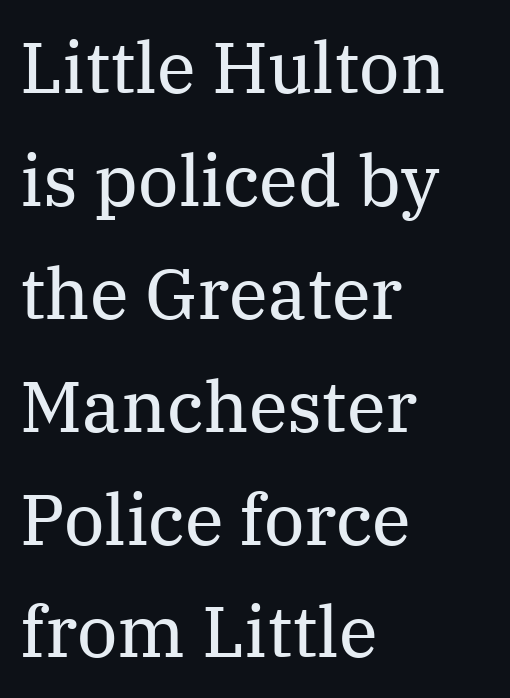
{"serif": "yes", "italic": "no", "bold": "no", "weight": "regular", "width": "normal", "stroke_contrast": "medium", "x_height": "medium", "monospaced": "no", "underline": "no", "align": "left", "line_spacing": "normal", "line_spacing_ratio": 1.59, "letter_spacing": "normal", "letter_spacing_em": 0.0, "glyph_px": 71}
